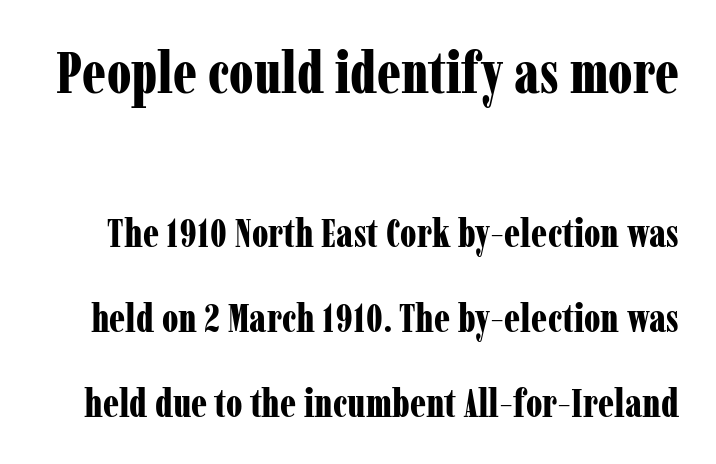
If you drew a line through each stem, it would be perfectly vertical. Regarding serifs, this sample has them. Does the leading feel generous? Absolutely, it's lavish. A typesetter would call this proportional, since set widths differ per character.
